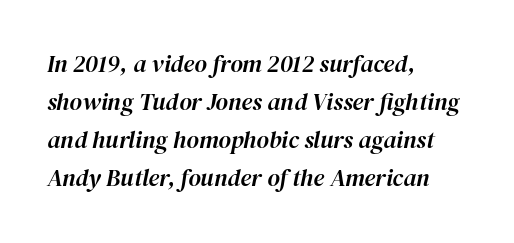
Underline: absent. Line beginnings align vertically; line endings do not. The face used here is rendered with its standard letterfit. This block has exactly the height ordinary leading produces. Is the type slanted? Yes — the strokes lean at a clear angle.
